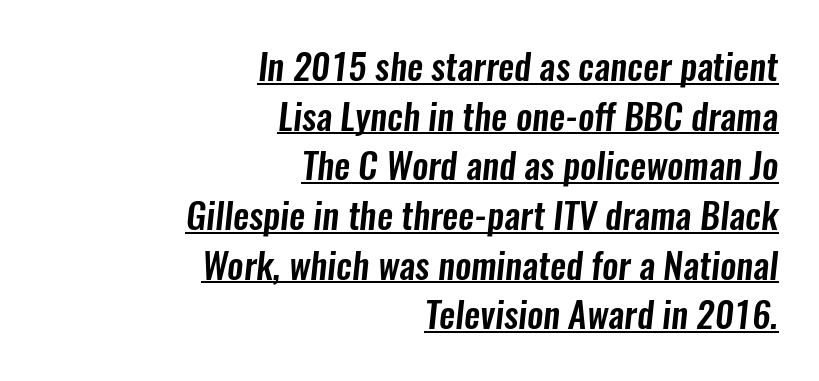
A rule runs beneath these lines of type. Proportional: the letters do not fall into vertical columns. Observe the absence of serifs on each vertical stroke in this sample. The rendering anchors every line to the right-hand side.
